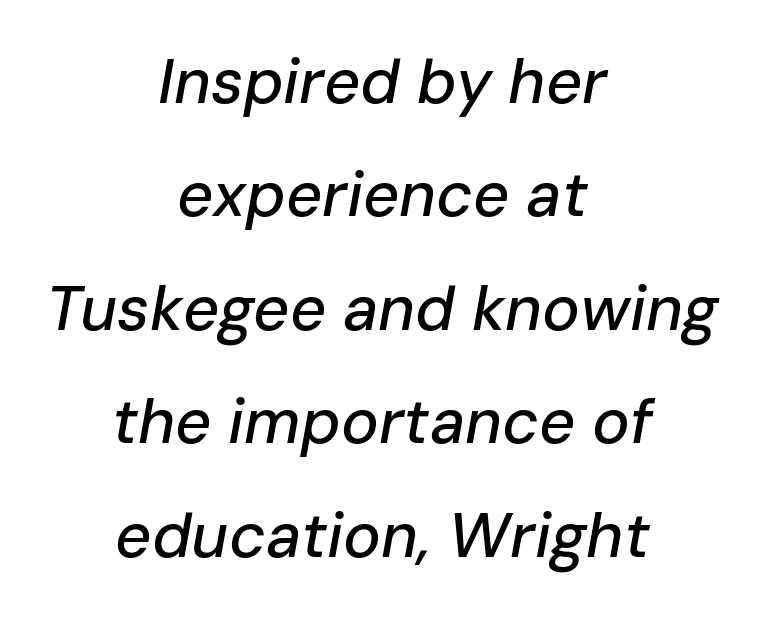
Q: Is the text italic (slanted)? A: Yes, it leans right by about 10 degrees.
Q: Is the text underlined? A: No.
Q: How is the paragraph aligned? A: Centered.
Q: Is the spacing between letters normal or unusually wide? A: Normal.
Q: Width (condensed, normal, or wide)? A: Normal.
Q: Stroke contrast? A: Low.
Q: x-height? A: Medium.
Q: Monospaced? A: No.
